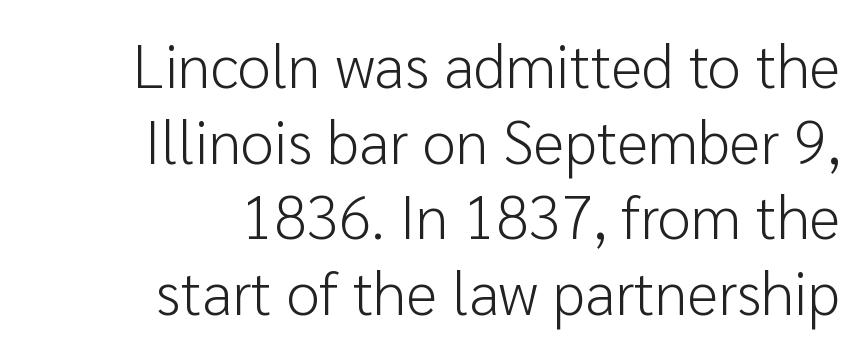
{"serif": "no", "italic": "no", "bold": "no", "weight": "light", "width": "normal", "stroke_contrast": "low", "x_height": "medium", "monospaced": "no", "underline": "no", "align": "right", "line_spacing": "normal", "line_spacing_ratio": 1.26, "letter_spacing": "normal", "letter_spacing_em": 0.0, "glyph_px": 60}
